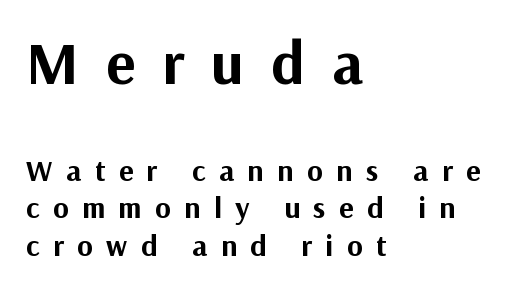
{"serif": "no", "italic": "no", "bold": "yes", "weight": "bold", "width": "normal", "stroke_contrast": "medium", "x_height": "medium", "monospaced": "no", "underline": "no", "align": "left", "line_spacing": "normal", "line_spacing_ratio": 1.26, "letter_spacing": "wide", "letter_spacing_em": 0.45, "larger_block": "first", "size_ratio": 2.03, "glyph_px": 61}
